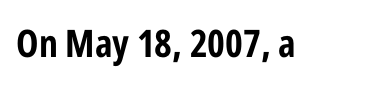
The image shows 38 px bold, condensed sans-serif type, upright; set normal letter spacing, not underlined; low stroke contrast and a medium x-height.
